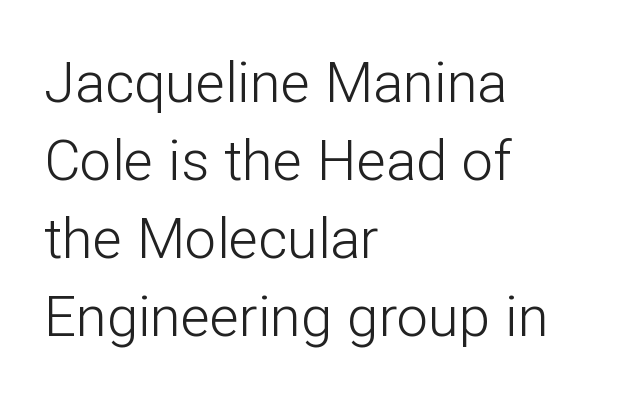
Q: Is the text bold? A: No.
Q: Is the text italic (slanted)? A: No, it is upright.
Q: Is the typeface a serif or a sans-serif typeface? A: Sans-serif.
Q: Is the text underlined? A: No.
Q: How is the paragraph aligned? A: Left-aligned.
Q: Is the spacing between letters normal or unusually wide? A: Normal.
Q: Is the spacing between lines tight, normal or loose? A: Normal.
Q: Width (condensed, normal, or wide)? A: Normal.
Q: Stroke contrast? A: Low.
Q: x-height? A: Medium.
Q: Monospaced? A: No.
